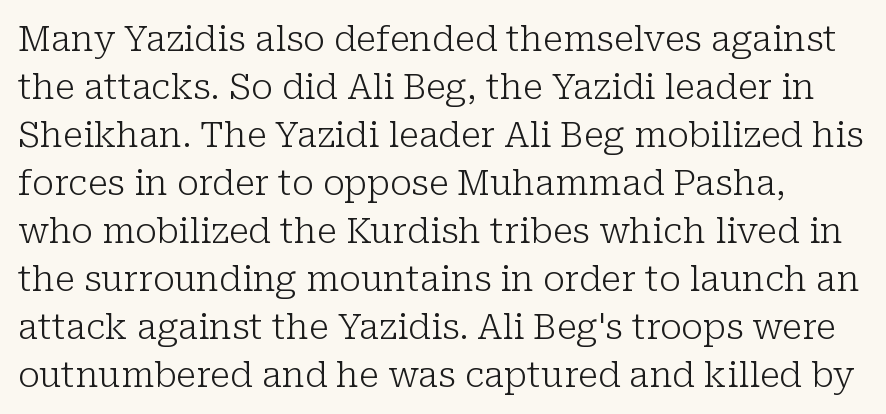
Every stem runs plumb, perpendicular to the baseline. Plain, unruled lines of type. No extra ink here — the face is not bold. What stands out about the letter spacing? Nothing — it is the standard amount. Is there much room between lines? A standard amount, neither cramped nor airy. Spacing verdict: proportional, widths tailored to each character.
